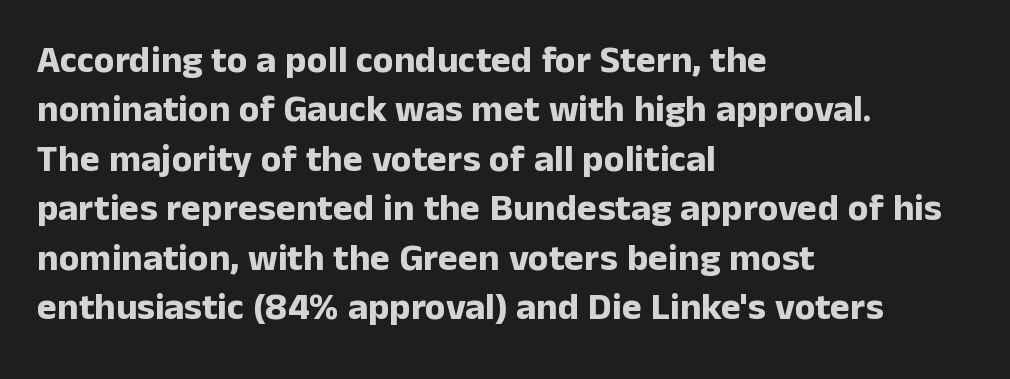
{"serif": "no", "italic": "no", "bold": "yes", "weight": "bold", "width": "normal", "stroke_contrast": "low", "x_height": "medium", "monospaced": "no", "underline": "no", "align": "left", "line_spacing": "normal", "line_spacing_ratio": 1.3, "letter_spacing": "normal", "letter_spacing_em": 0.0, "glyph_px": 38}
